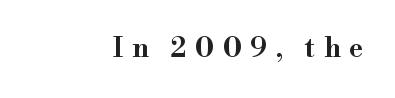
The image shows 27 px text type, upright; set unusually wide letter spacing (+0.32 em), not underlined.
